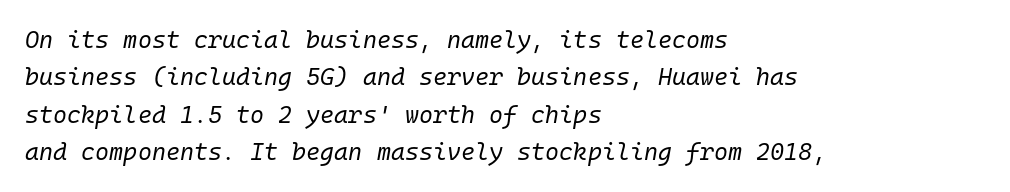
{"italic": "yes", "lean": "right", "slant_degrees": 10, "bold": "no", "underline": "no", "align": "left", "line_spacing": "normal", "line_spacing_ratio": 1.56, "letter_spacing": "normal", "letter_spacing_em": 0.0, "glyph_px": 24}
